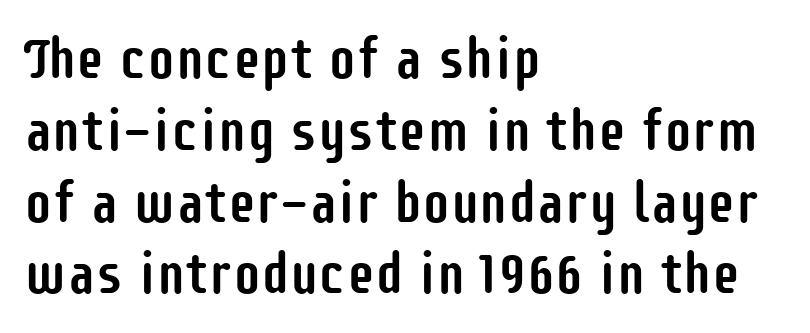
Horizontal alignment here is leftward, the default for most running prose. One glance says typical: line gaps are just what's usual. Character widths vary here, with narrow letters taking less room than wide ones. Letterform terminals end flat and unadorned throughout the passage. Unmarked baselines from the first word to the last.
